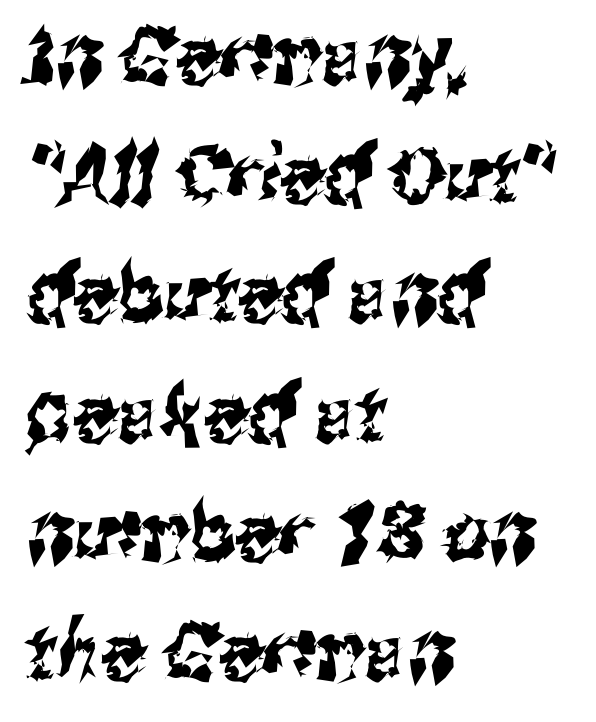
The letterforms sit shoulder to shoulder at normal distance. The glyphs in this specimen are sans serif. Note the varied advance widths — an 'i' is clearly narrower than an 'm'. Glance below the letters and you will spot only blank space. Visually the block forms a straight wall on the left and a jagged coastline on the right. The vertical gap from one line to the next is medium.
